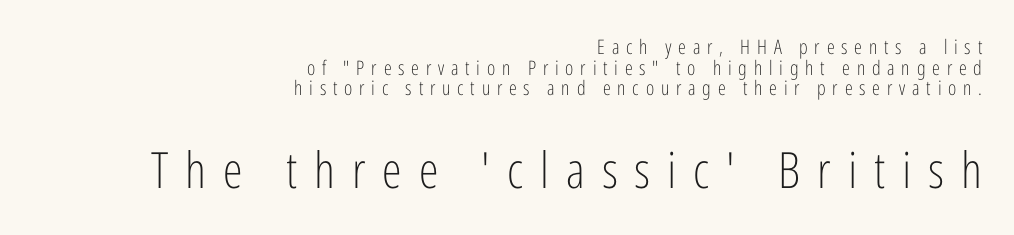
{"serif": "no", "italic": "no", "bold": "no", "weight": "light", "width": "condensed", "stroke_contrast": "low", "x_height": "medium", "monospaced": "no", "underline": "no", "align": "right", "line_spacing": "tight", "line_spacing_ratio": 1.03, "letter_spacing": "wide", "letter_spacing_em": 0.34, "larger_block": "second", "size_ratio": 2.5, "glyph_px": 50}
